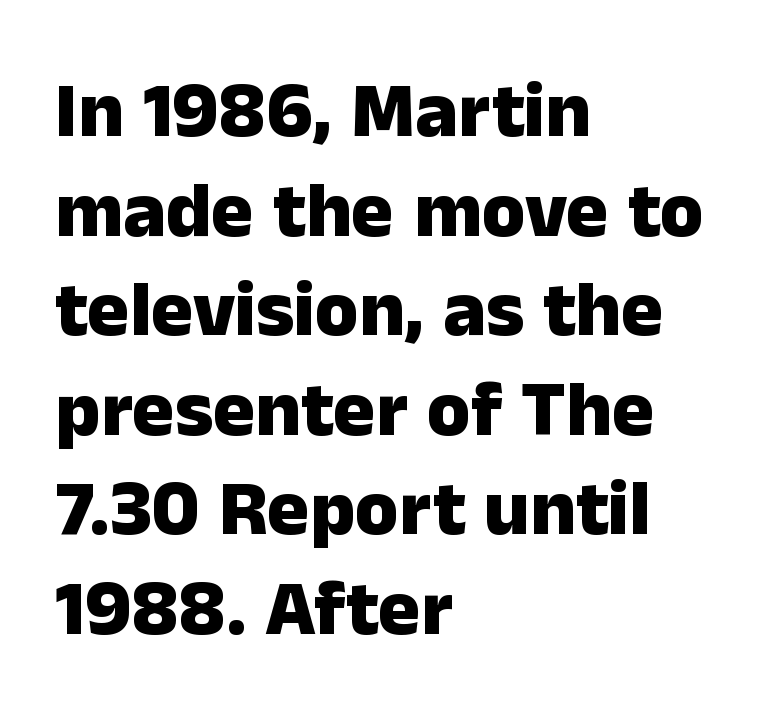
Q: Is the text bold? A: Yes.
Q: Is the text italic (slanted)? A: No, it is upright.
Q: Is the typeface a serif or a sans-serif typeface? A: Sans-serif.
Q: Is the text underlined? A: No.
Q: How is the paragraph aligned? A: Left-aligned.
Q: Is the spacing between letters normal or unusually wide? A: Normal.
Q: Is the spacing between lines tight, normal or loose? A: Normal.
Q: Width (condensed, normal, or wide)? A: Normal.
Q: Stroke contrast? A: Low.
Q: x-height? A: Medium.
Q: Monospaced? A: No.
